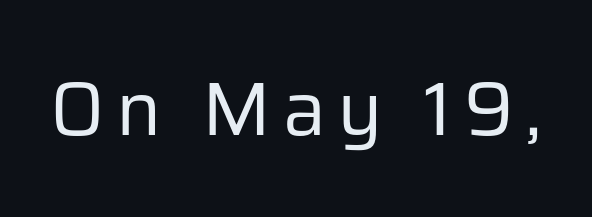
{"serif": "no", "italic": "no", "bold": "no", "weight": "regular", "width": "normal", "stroke_contrast": "low", "x_height": "medium", "monospaced": "no", "underline": "no", "glyph_px": 76}
